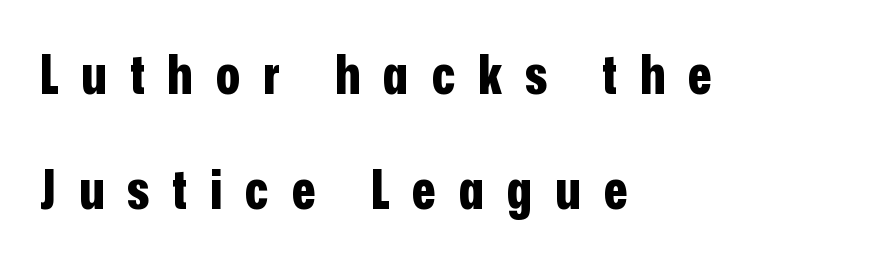
{"serif": "no", "italic": "no", "bold": "yes", "weight": "bold", "width": "condensed", "stroke_contrast": "low", "x_height": "medium", "monospaced": "no", "underline": "no", "align": "left", "line_spacing": "loose", "line_spacing_ratio": 2.1, "letter_spacing": "wide", "letter_spacing_em": 0.42, "glyph_px": 55}
